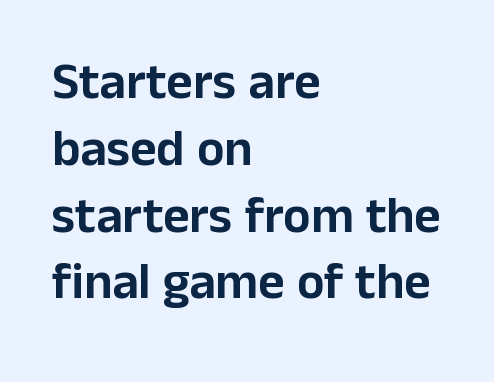
{"serif": "no", "italic": "no", "width": "normal", "stroke_contrast": "low", "x_height": "medium", "monospaced": "no", "underline": "no", "align": "left", "line_spacing": "normal", "line_spacing_ratio": 1.31, "letter_spacing": "normal", "letter_spacing_em": 0.0, "glyph_px": 51}
